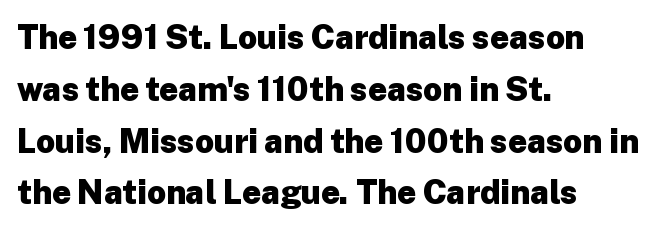
Notice how the stems are strictly vertical — no italics here. The rendering uses a moderate line-height, typical for paragraphs. Is the type bold? Yes — the strokes are clearly thick and heavy. The tracking reads as untouched default to a designer's eye. The strip under each line holds only bare page.
